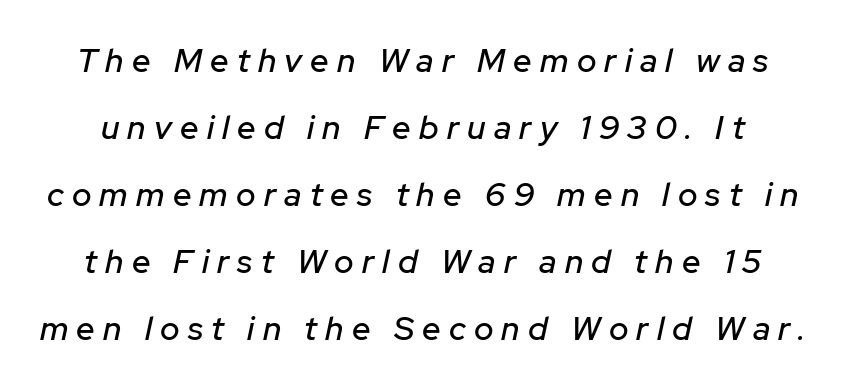
{"italic": "yes", "lean": "right", "slant_degrees": 12, "width": "normal", "stroke_contrast": "low", "x_height": "medium", "monospaced": "no", "underline": "no", "line_spacing": "loose", "line_spacing_ratio": 2.03, "letter_spacing": "wide", "letter_spacing_em": 0.25, "glyph_px": 33}
